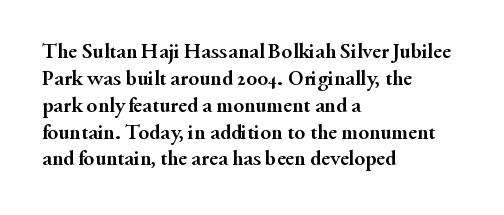
Q: Is the text bold? A: Yes.
Q: Is the text italic (slanted)? A: No, it is upright.
Q: Is the text underlined? A: No.
Q: How is the paragraph aligned? A: Left-aligned.
Q: Is the spacing between letters normal or unusually wide? A: Normal.
